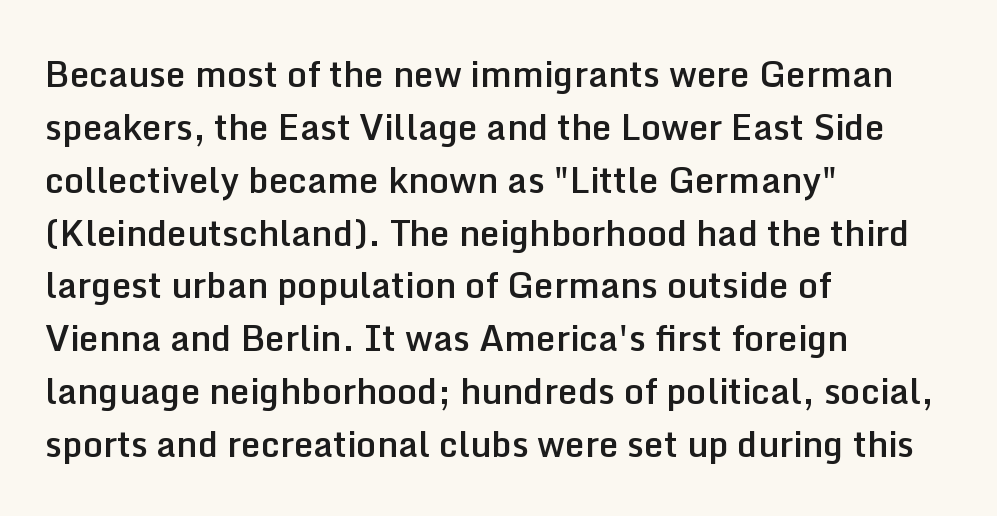
Does the copy run flush right? No — it runs flush left. Note: no serifs on the glyphs. Nothing unusual about the tracking: characters are spaced as the font intends. Underline: absent.
